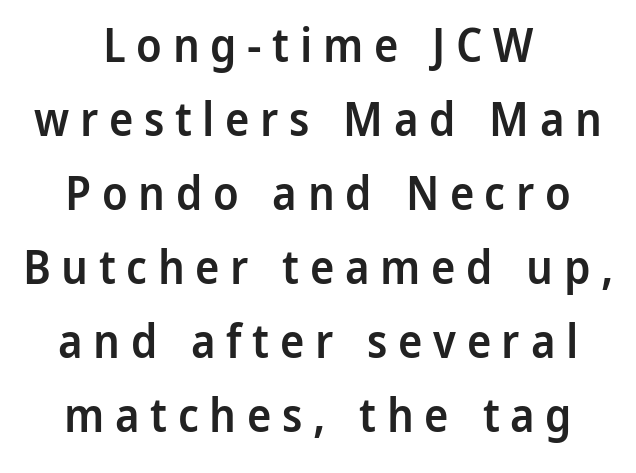
Q: Is the text bold? A: Semi-bold.
Q: Is the text italic (slanted)? A: No, it is upright.
Q: Is the typeface a serif or a sans-serif typeface? A: Sans-serif.
Q: Is the text underlined? A: No.
Q: How is the paragraph aligned? A: Centered.
Q: Is the spacing between letters normal or unusually wide? A: Unusually wide.
Q: Is the spacing between lines tight, normal or loose? A: Normal.
Q: Width (condensed, normal, or wide)? A: Normal.
Q: Stroke contrast? A: Low.
Q: x-height? A: Medium.
Q: Monospaced? A: No.
